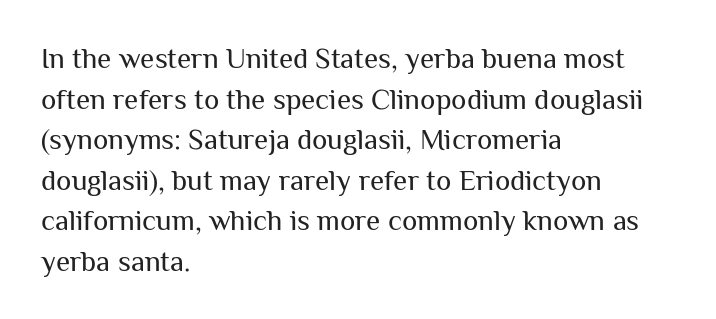
The image shows 29 px regular-weight sans-serif type, upright; set left-aligned, normal line spacing (1.4x), normal letter spacing, not underlined; medium stroke contrast and a medium x-height.
